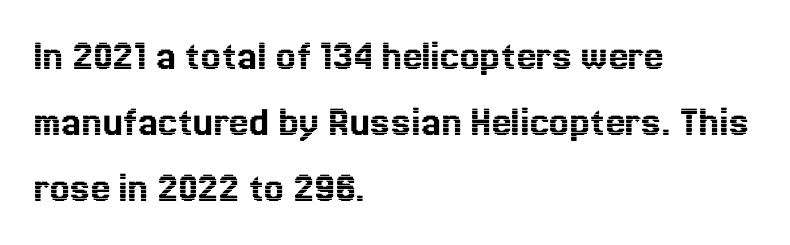
The image shows 44 px text type, upright; set left-aligned, normal line spacing (1.5x), normal letter spacing, not underlined; a medium x-height.
